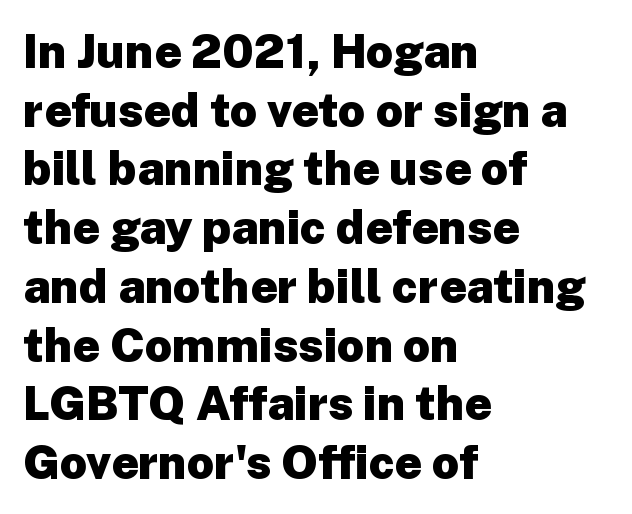
Q: Is the text bold? A: Yes.
Q: Is the text italic (slanted)? A: No, it is upright.
Q: Is the typeface a serif or a sans-serif typeface? A: Sans-serif.
Q: Is the text underlined? A: No.
Q: How is the paragraph aligned? A: Left-aligned.
Q: Is the spacing between letters normal or unusually wide? A: Normal.
Q: Is the spacing between lines tight, normal or loose? A: Normal.
Q: Width (condensed, normal, or wide)? A: Normal.
Q: Stroke contrast? A: Low.
Q: x-height? A: Medium.
Q: Monospaced? A: No.
